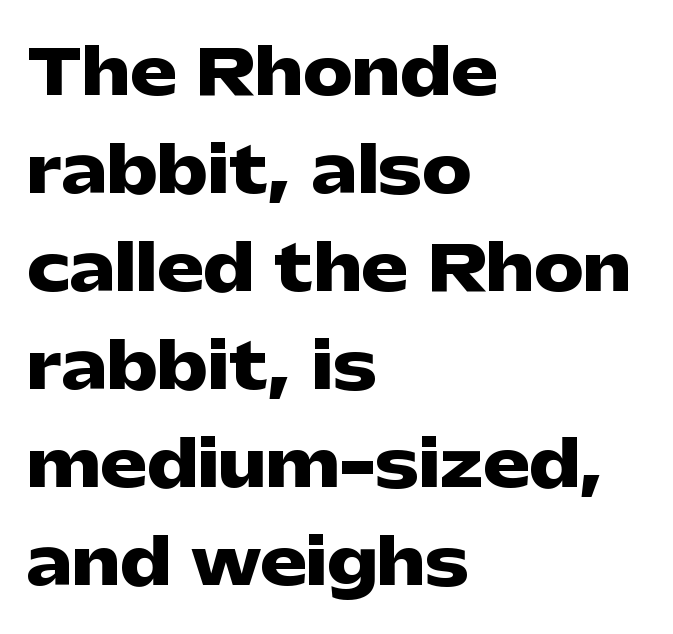
Q: Is the text bold? A: Yes.
Q: Is the text italic (slanted)? A: No, it is upright.
Q: Is the typeface a serif or a sans-serif typeface? A: Sans-serif.
Q: Is the text underlined? A: No.
Q: How is the paragraph aligned? A: Left-aligned.
Q: Is the spacing between letters normal or unusually wide? A: Normal.
Q: Is the spacing between lines tight, normal or loose? A: Normal.
Q: Width (condensed, normal, or wide)? A: Wide.
Q: Stroke contrast? A: Low.
Q: x-height? A: Medium.
Q: Monospaced? A: No.
